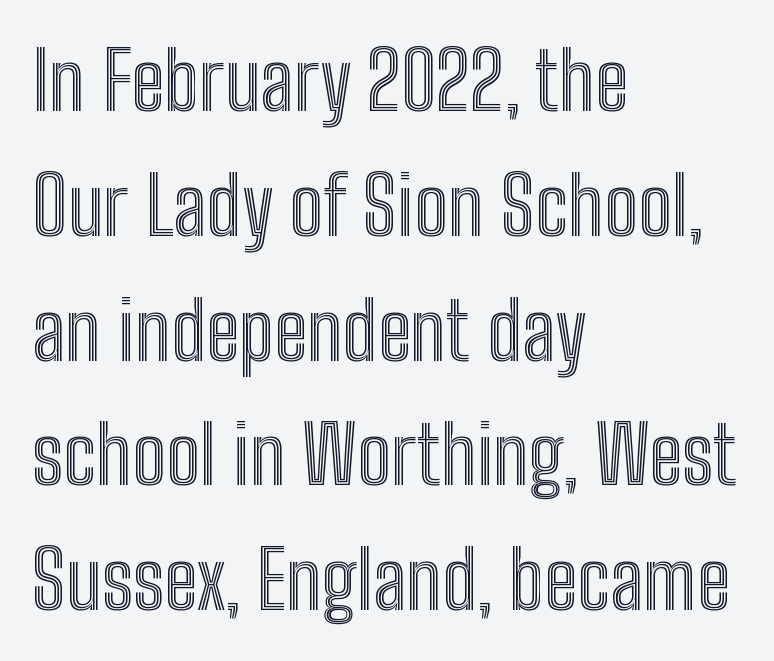
{"italic": "no", "width": "condensed", "x_height": "medium", "monospaced": "no", "underline": "no", "align": "left", "line_spacing": "normal", "line_spacing_ratio": 1.56, "letter_spacing": "normal", "letter_spacing_em": 0.0, "glyph_px": 80}
